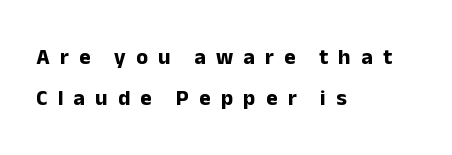
{"italic": "no", "bold": "yes", "underline": "no", "align": "left", "line_spacing_ratio": 1.85, "letter_spacing": "wide", "letter_spacing_em": 0.46, "glyph_px": 22}
